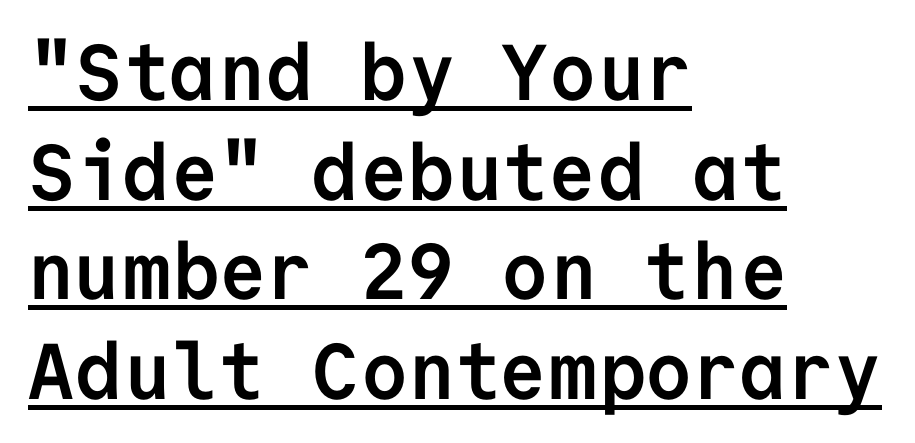
The image shows 79 px semibold sans-serif type, upright, monospaced; set left-aligned, normal line spacing (1.26x), normal letter spacing, underlined; low stroke contrast and a medium x-height.
